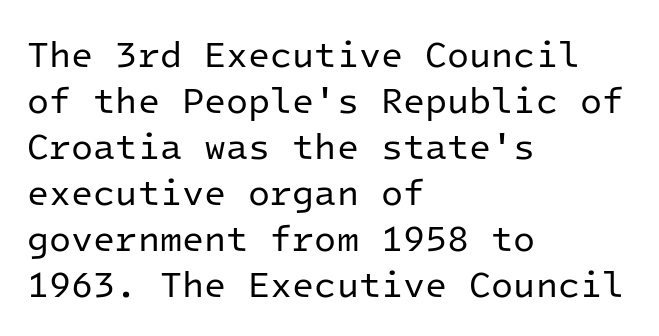
Q: Is the text bold? A: No.
Q: Is the text italic (slanted)? A: No, it is upright.
Q: Is the typeface a serif or a sans-serif typeface? A: Sans-serif.
Q: Is the text underlined? A: No.
Q: How is the paragraph aligned? A: Left-aligned.
Q: Is the spacing between letters normal or unusually wide? A: Normal.
Q: Is the spacing between lines tight, normal or loose? A: Normal.
Q: Width (condensed, normal, or wide)? A: Normal.
Q: Stroke contrast? A: Low.
Q: x-height? A: Medium.
Q: Monospaced? A: Yes.
